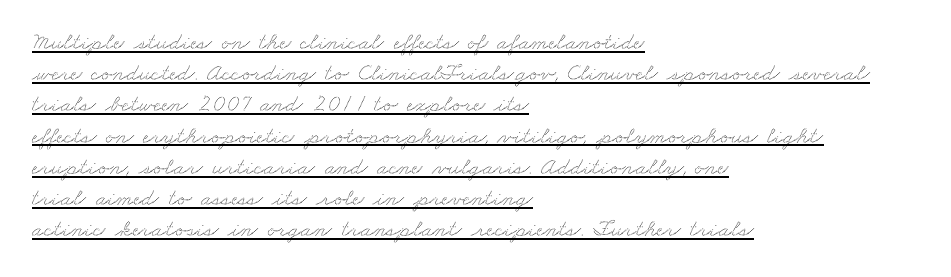
These lines are set flush left with a ragged right edge. Nothing unusual about the tracking: characters are spaced as the font intends. The leading is moderate, giving the passage an even texture. Descenders here cross a horizontal rule under the line.
